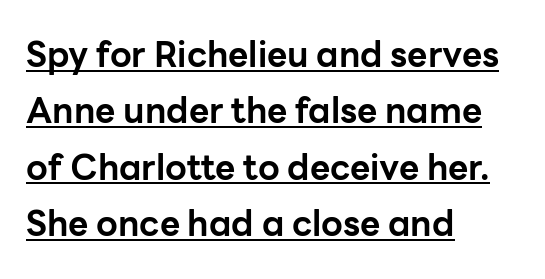
Q: Is the text bold? A: Yes.
Q: Is the text italic (slanted)? A: No, it is upright.
Q: Is the typeface a serif or a sans-serif typeface? A: Sans-serif.
Q: Is the text underlined? A: Yes.
Q: How is the paragraph aligned? A: Left-aligned.
Q: Is the spacing between letters normal or unusually wide? A: Normal.
Q: Is the spacing between lines tight, normal or loose? A: Normal.
Q: Width (condensed, normal, or wide)? A: Normal.
Q: Stroke contrast? A: Low.
Q: x-height? A: Medium.
Q: Monospaced? A: No.
